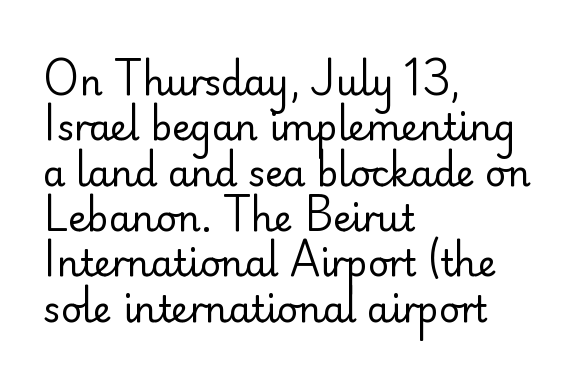
{"serif": "no", "italic": "no", "bold": "no", "weight": "regular", "width": "normal", "stroke_contrast": "low", "x_height": "small", "monospaced": "no", "underline": "no", "align": "left", "line_spacing": "normal", "line_spacing_ratio": 1.26, "letter_spacing": "normal", "letter_spacing_em": 0.0, "glyph_px": 36}
